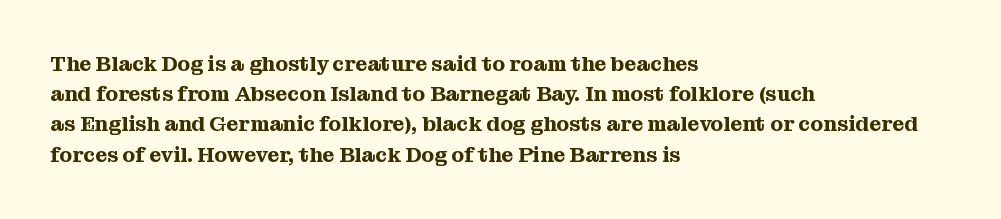
{"italic": "no", "underline": "no", "align": "left", "line_spacing": "normal", "line_spacing_ratio": 1.44, "letter_spacing": "normal", "letter_spacing_em": 0.0, "glyph_px": 21}
